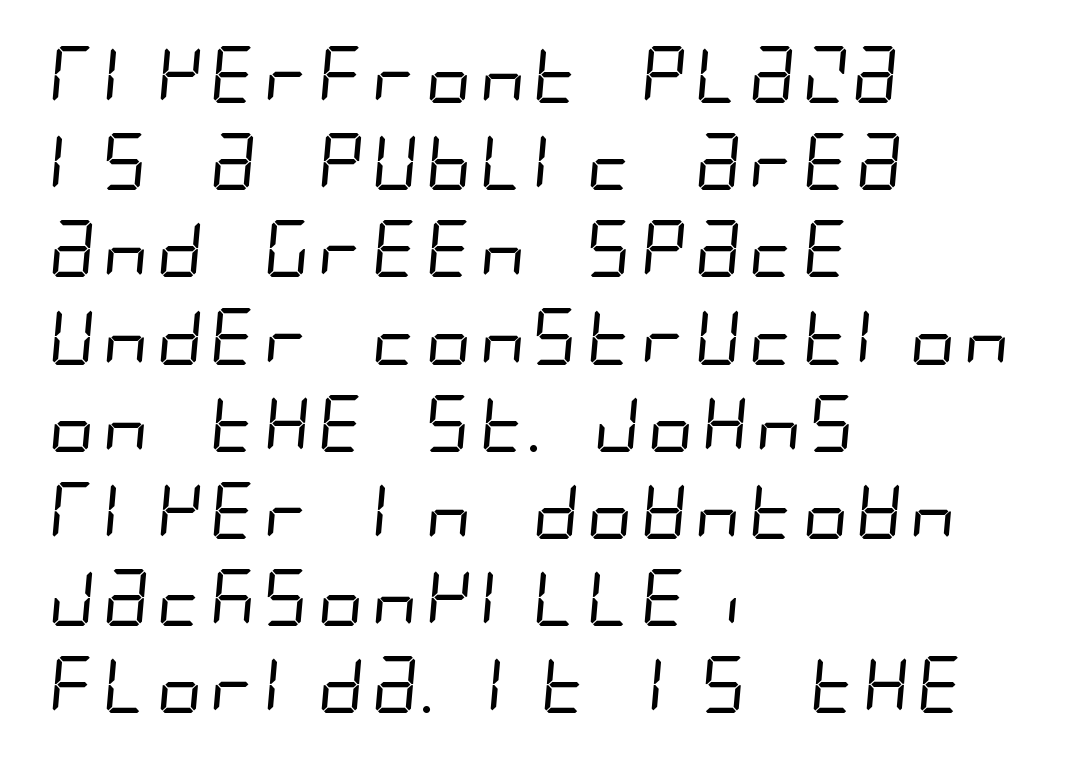
Q: Is the text bold? A: No.
Q: Is the typeface a serif or a sans-serif typeface? A: Sans-serif.
Q: Is the text underlined? A: No.
Q: How is the paragraph aligned? A: Left-aligned.
Q: Is the spacing between letters normal or unusually wide? A: Normal.
Q: Is the spacing between lines tight, normal or loose? A: Normal.
Q: Width (condensed, normal, or wide)? A: Condensed.
Q: Stroke contrast? A: Low.
Q: x-height? A: Large.
